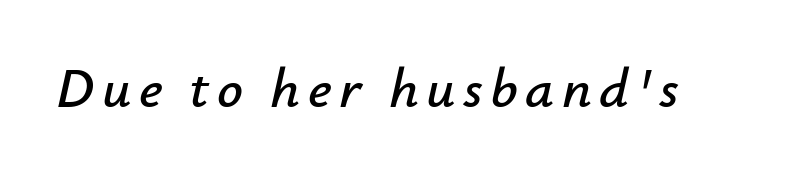
Q: Is the text italic (slanted)? A: Yes, it leans right by about 12 degrees.
Q: Is the text underlined? A: No.
Q: Width (condensed, normal, or wide)? A: Normal.
Q: Stroke contrast? A: Low.
Q: x-height? A: Small.
Q: Monospaced? A: No.
